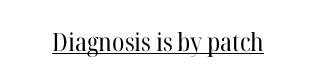
Q: Is the text bold? A: No.
Q: Is the text italic (slanted)? A: No, it is upright.
Q: Is the text underlined? A: Yes.
Q: Is the spacing between letters normal or unusually wide? A: Normal.
